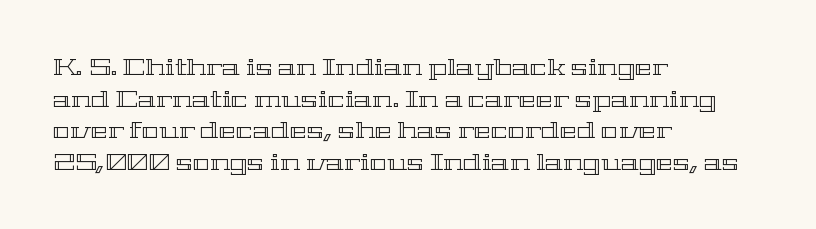
Q: Is the text italic (slanted)? A: No, it is upright.
Q: Is the text underlined? A: No.
Q: How is the paragraph aligned? A: Left-aligned.
Q: Is the spacing between letters normal or unusually wide? A: Normal.
Q: Is the spacing between lines tight, normal or loose? A: Normal.
